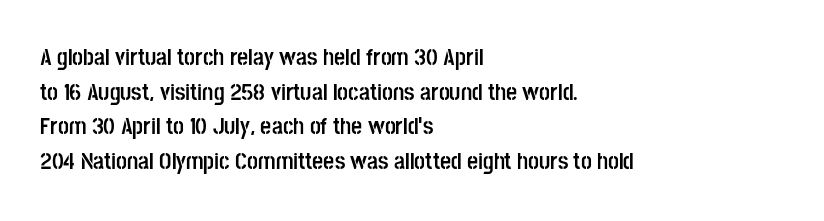
Rule under the text: the space is simply empty. Nothing unusual about the tracking: characters are spaced as the font intends. Leading: standard. This sample uses an upright cut, with every glyph sitting square on the baseline. Set as a true bold cut, around the 700 mark. Line beginnings align vertically; line endings do not.
